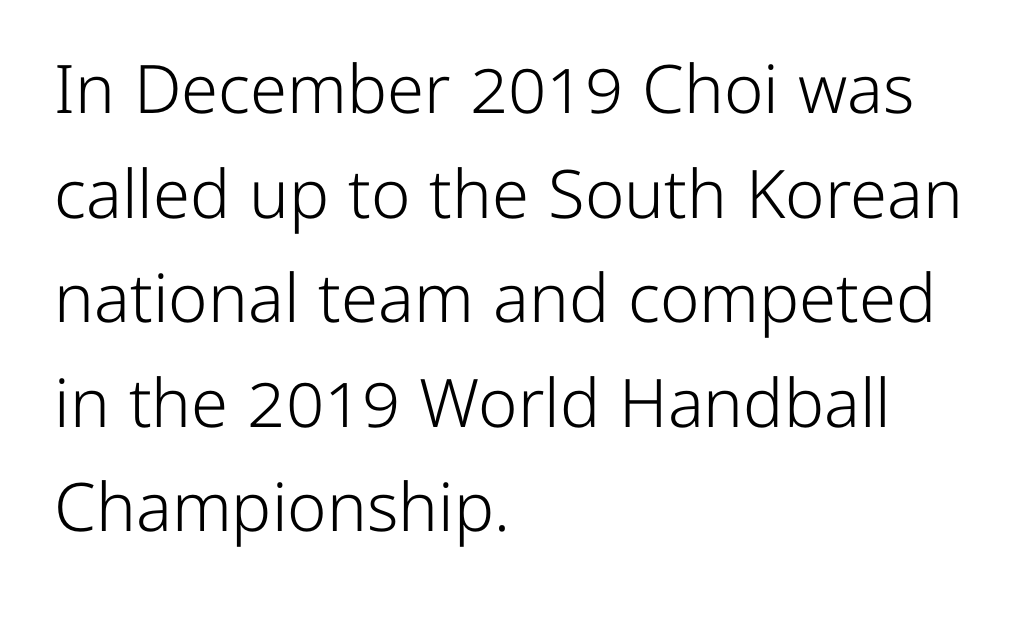
The image shows 67 px light sans-serif type, upright; set left-aligned, normal line spacing (1.56x), normal letter spacing, not underlined; low stroke contrast and a medium x-height.
